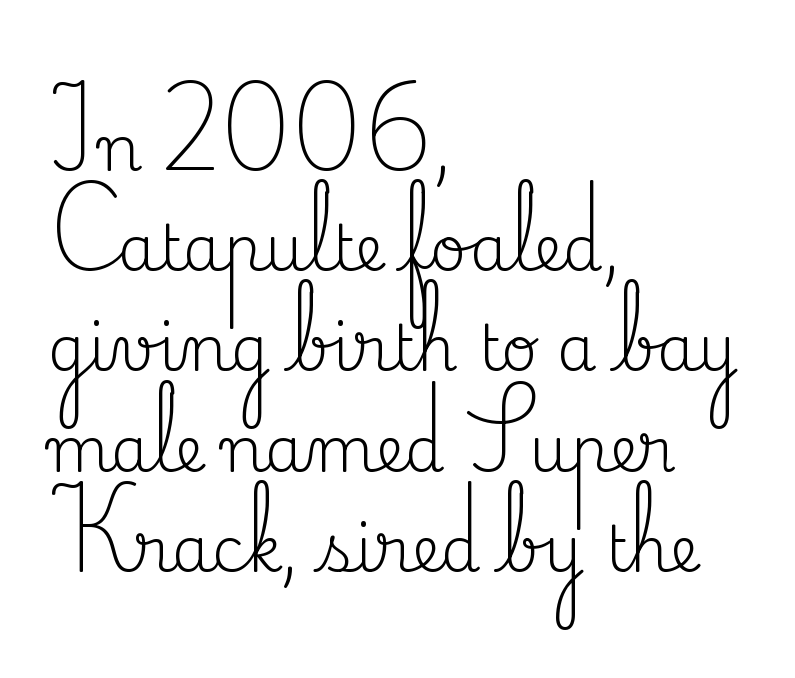
The typesetting does not lean heavy: it is not bold. The ragged edge is on the right, which tells us the setting is flush left. Observe the ordinary spacing: letters are neighbours, not strangers. Compared with typical paragraphs, the rows here are spaced about the same.
